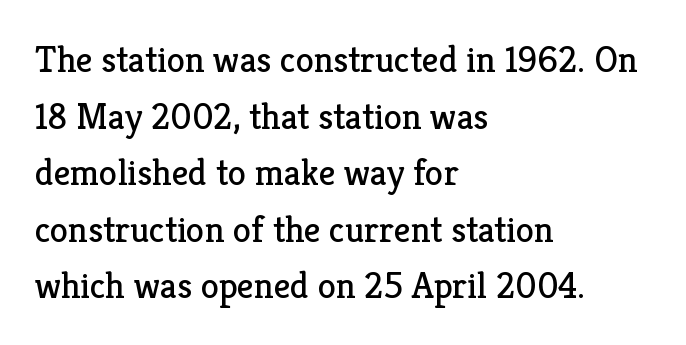
Q: Is the text bold? A: No.
Q: Is the text italic (slanted)? A: No, it is upright.
Q: Is the typeface a serif or a sans-serif typeface? A: Serif.
Q: Is the text underlined? A: No.
Q: How is the paragraph aligned? A: Left-aligned.
Q: Is the spacing between letters normal or unusually wide? A: Normal.
Q: Is the spacing between lines tight, normal or loose? A: Normal.
Q: Width (condensed, normal, or wide)? A: Normal.
Q: Stroke contrast? A: Low.
Q: x-height? A: Medium.
Q: Monospaced? A: No.
